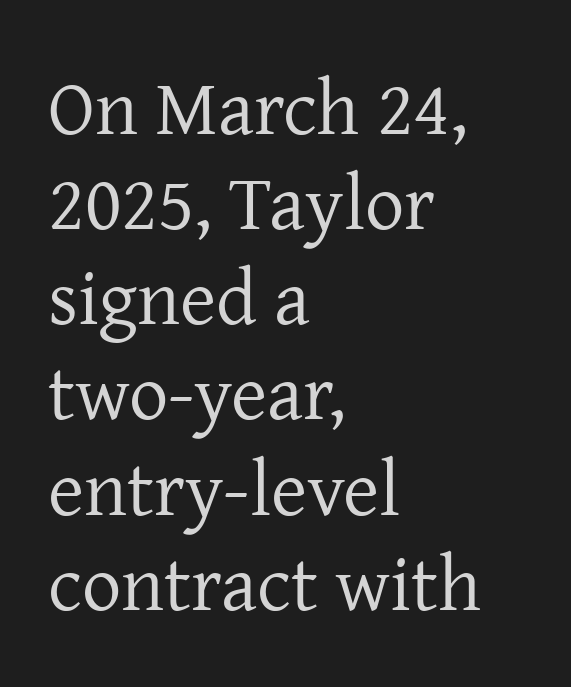
The words here are not underlined. Caption: face not bold, strokes unweighted. Each letter keeps its own natural width here, so spacing adapts to shape. Italic? Not at all — the glyphs are vertical. This rendering uses left alignment, leaving the right contour irregular.
